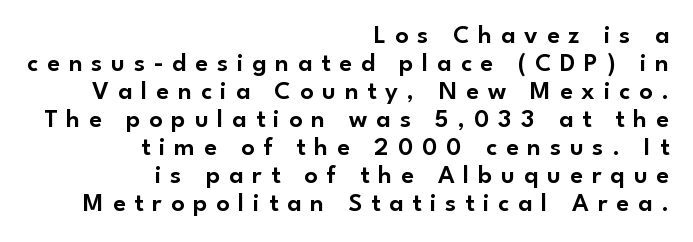
{"italic": "no", "underline": "no", "align": "right", "line_spacing": "tight", "line_spacing_ratio": 1.08, "letter_spacing": "wide", "letter_spacing_em": 0.34, "glyph_px": 26}
